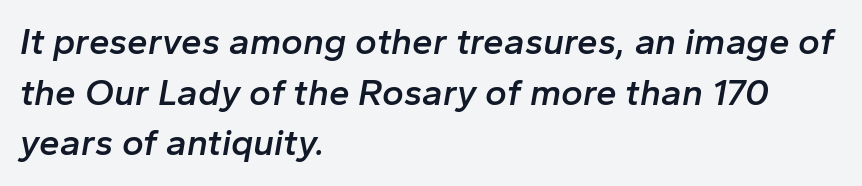
The image shows 37 px semibold type, italic (leaning right); set left-aligned, normal line spacing (1.37x), normal letter spacing, not underlined; low stroke contrast and a medium x-height.
